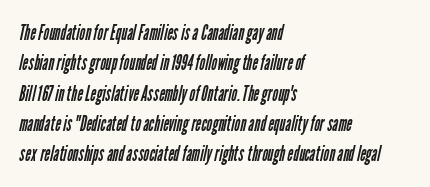
These lines sit exactly where default settings would place them. Summary of weight: not heavy and not bold. Each word holds together tightly as a unit, with standard inter-letter gaps. Anything drawn beneath the words? Only blank space. Compared with a centered layout, this one pins lines to the left instead.
